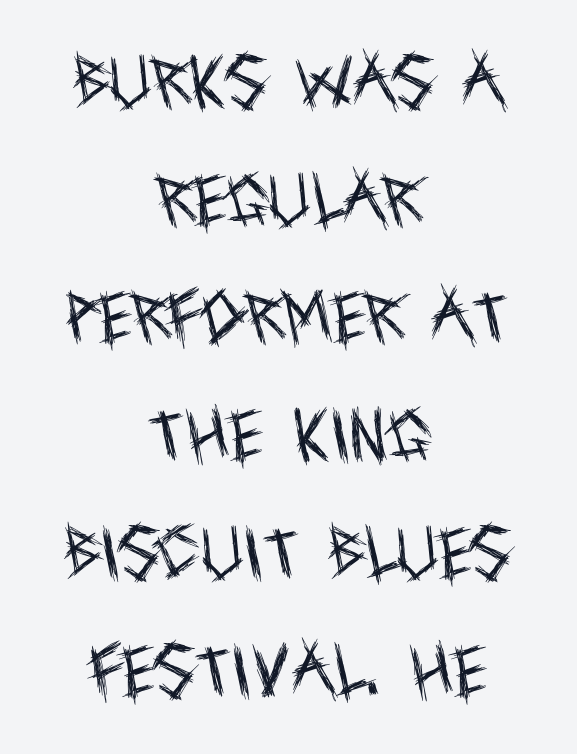
The image shows 58 px regular-weight, condensed sans-serif type, upright; set centered, loose line spacing (2.03x), normal letter spacing, not underlined; a large x-height.
